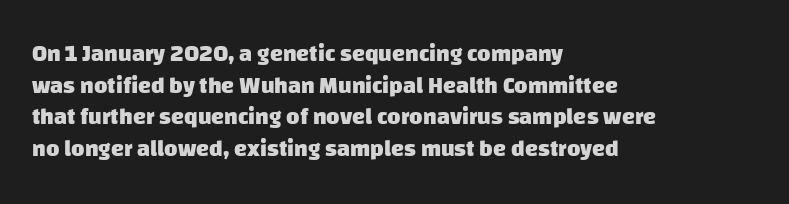
The tracking reads as untouched default to a designer's eye. Each row of text sits above clean, open space. Reading down the block, your eye returns to a fixed left position each line. The rendering uses a moderate line-height, typical for paragraphs. You'd pick this weight for a headline — it's a proper bold.
